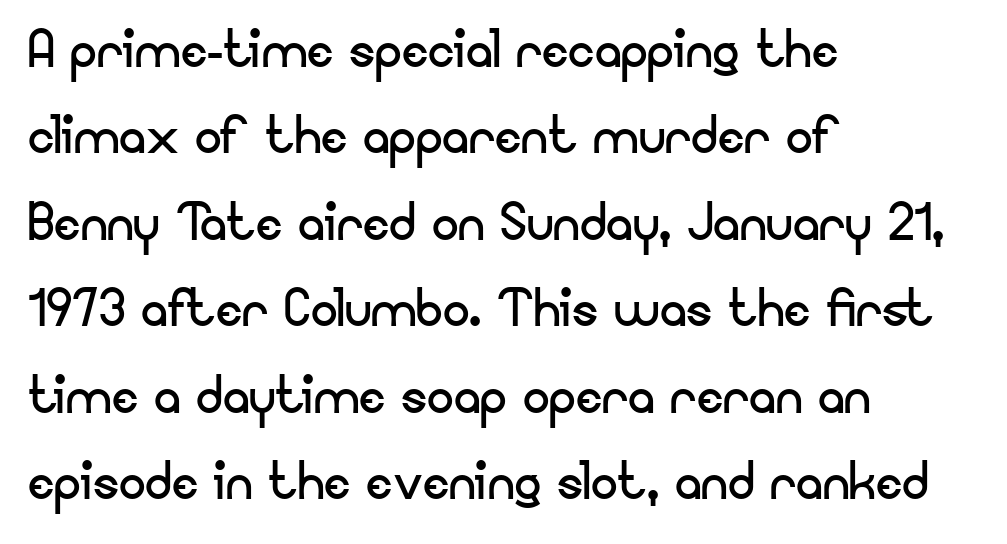
{"serif": "no", "italic": "no", "bold": "no", "weight": "regular", "width": "normal", "stroke_contrast": "low", "x_height": "small", "monospaced": "no", "underline": "no", "align": "left", "line_spacing": "normal", "line_spacing_ratio": 1.29, "letter_spacing": "normal", "letter_spacing_em": 0.0, "glyph_px": 67}
